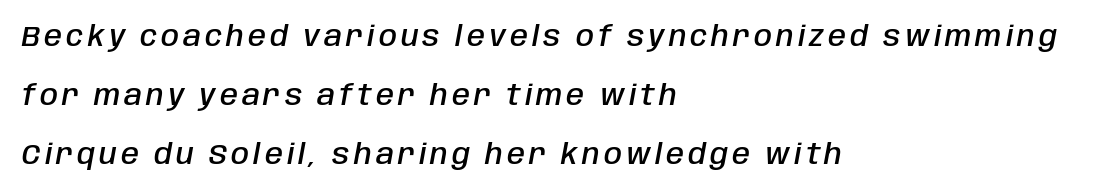
Caption: multi-line text, flush left, ragged right. The sample has been set in demibold, a notch under bold. Clear beneath every line of the passage. When letters slant like this, we call the style italic.
